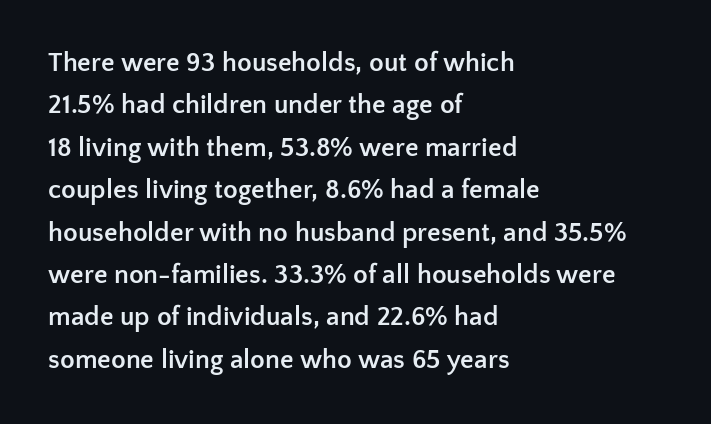
The image shows 27 px bold type, upright; set left-aligned, normal line spacing (1.57x), normal letter spacing, not underlined.
